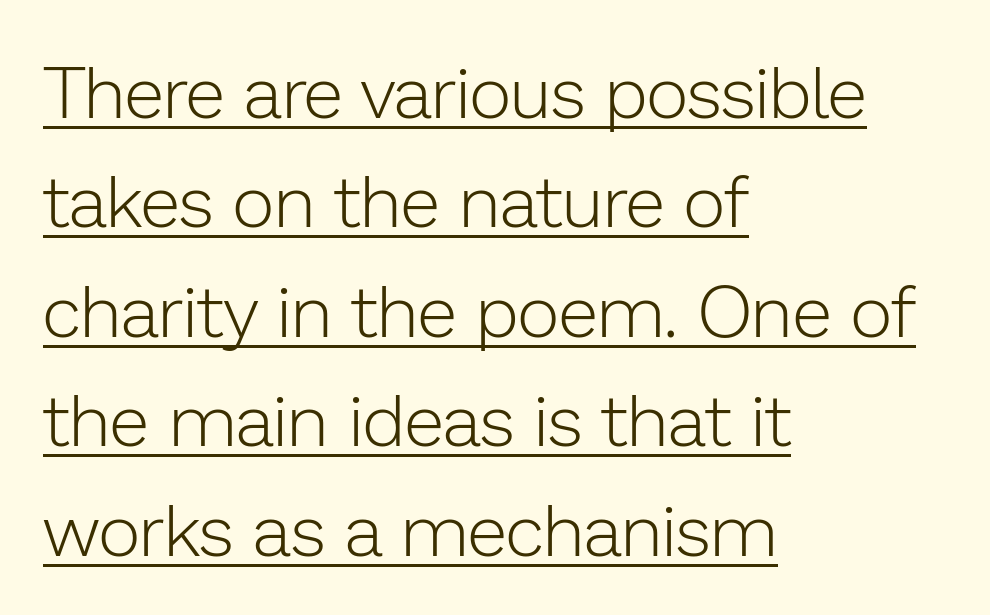
{"serif": "no", "italic": "no", "bold": "no", "weight": "light", "width": "normal", "stroke_contrast": "low", "x_height": "medium", "monospaced": "no", "underline": "yes", "align": "left", "line_spacing": "normal", "line_spacing_ratio": 1.5, "letter_spacing": "normal", "letter_spacing_em": 0.0, "glyph_px": 73}
